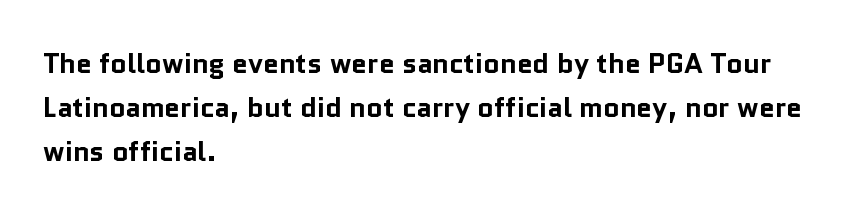
The image shows 28 px bold sans-serif type, upright; set left-aligned, normal line spacing (1.58x), normal letter spacing, not underlined; low stroke contrast and a medium x-height.
